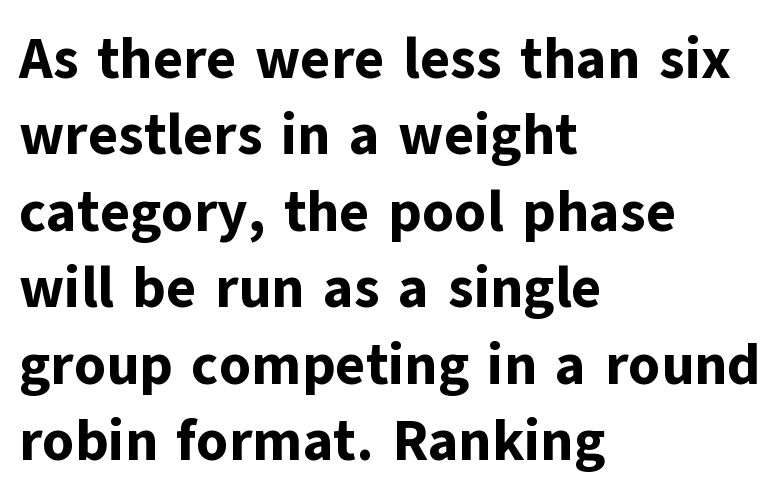
Students, this is bold: see how much ink each stroke carries. Serif or sans? Sans — the stroke terminals are bare. When letters stand straight like this, we call the style roman or upright. Here the designer chose a conventional face with non-uniform glyph widths. These lines are set flush left with a ragged right edge.
